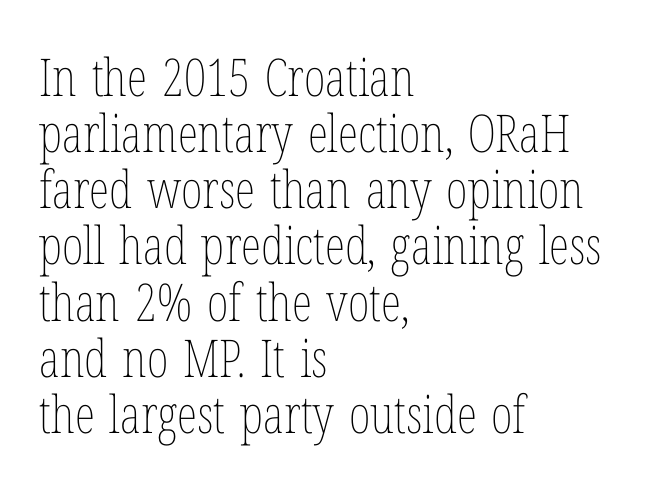
{"italic": "no", "bold": "no", "weight": "thin", "width": "condensed", "stroke_contrast": "low", "x_height": "medium", "monospaced": "no", "underline": "no", "align": "left", "line_spacing": "tight", "line_spacing_ratio": 1.08, "letter_spacing": "normal", "letter_spacing_em": 0.0, "glyph_px": 52}
